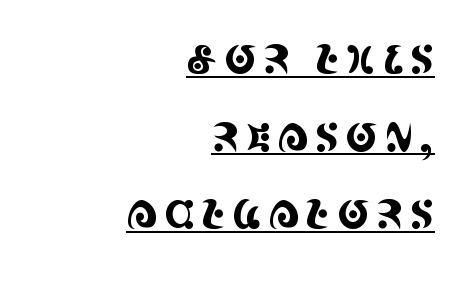
Loosely led — the rows are spread out. The rendering uses natural spacing where letterforms have individual widths. Italic? Not at all — the glyphs are vertical. Check where the strokes stop: tiny serifs finish them off.
